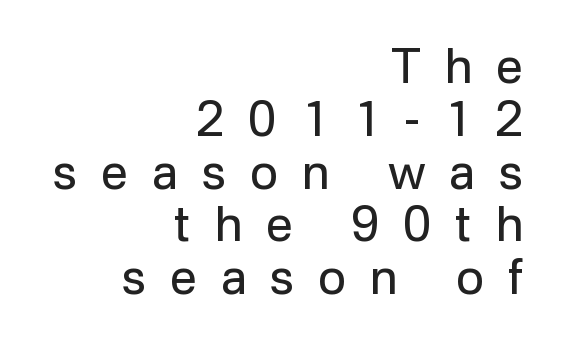
The image shows 48 px regular-weight sans-serif type, upright; set right-aligned, tight line spacing (1.1x), unusually wide letter spacing (+0.5 em), not underlined; low stroke contrast and a medium x-height.
